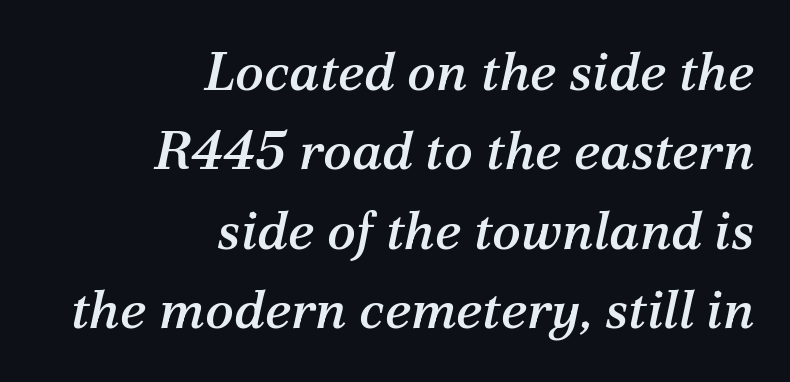
Q: Is the text italic (slanted)? A: Yes, it leans right by about 12 degrees.
Q: Is the typeface a serif or a sans-serif typeface? A: Serif.
Q: Is the text underlined? A: No.
Q: How is the paragraph aligned? A: Right-aligned.
Q: Is the spacing between letters normal or unusually wide? A: Normal.
Q: Is the spacing between lines tight, normal or loose? A: Normal.
Q: Width (condensed, normal, or wide)? A: Normal.
Q: Stroke contrast? A: Medium.
Q: x-height? A: Medium.
Q: Monospaced? A: No.
